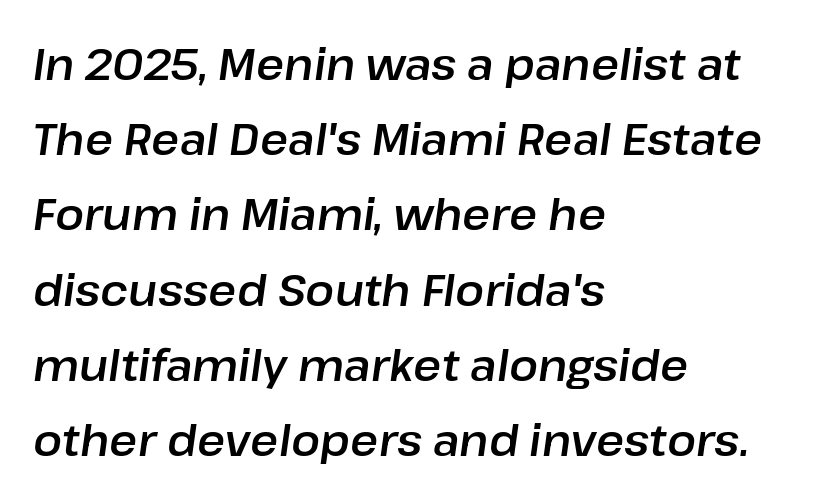
Q: Is the text italic (slanted)? A: Yes, it leans right by about 8 degrees.
Q: Is the text underlined? A: No.
Q: How is the paragraph aligned? A: Left-aligned.
Q: Is the spacing between letters normal or unusually wide? A: Normal.
Q: Width (condensed, normal, or wide)? A: Normal.
Q: Stroke contrast? A: Low.
Q: x-height? A: Medium.
Q: Monospaced? A: No.
